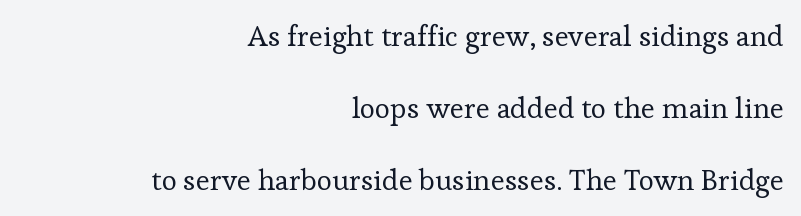
Descender tails drop into unmarked territory. Caption: standard tracking, unaltered. Students, observe: this is what heavily led, spacious text looks like. Looks like regular typesetting: each glyph gets only the width it needs.
